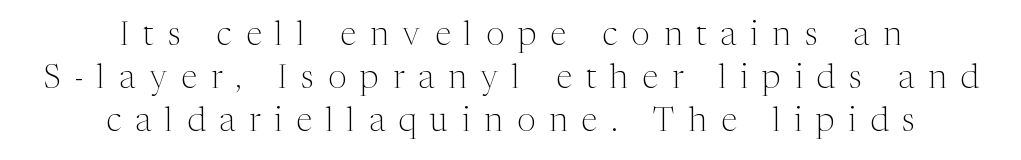
The image shows 33 px light serif type, upright; set centered, normal line spacing (1.3x), unusually wide letter spacing (+0.43 em), not underlined; medium stroke contrast and a medium x-height.
